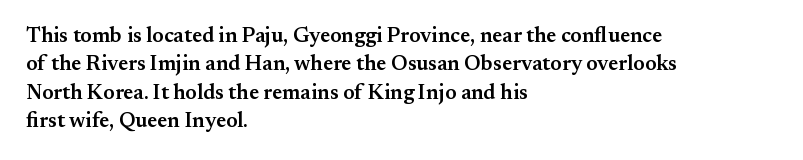
Q: Is the text bold? A: Semi-bold.
Q: Is the text italic (slanted)? A: No, it is upright.
Q: Is the text underlined? A: No.
Q: How is the paragraph aligned? A: Left-aligned.
Q: Is the spacing between letters normal or unusually wide? A: Normal.
Q: Is the spacing between lines tight, normal or loose? A: Normal.
